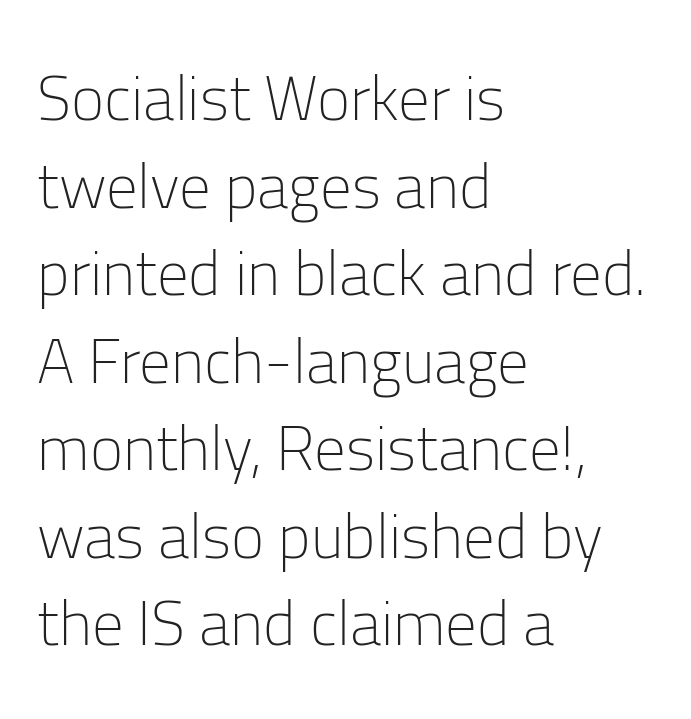
{"serif": "no", "italic": "no", "bold": "no", "weight": "light", "width": "normal", "stroke_contrast": "low", "x_height": "medium", "monospaced": "no", "underline": "no", "align": "left", "line_spacing": "normal", "line_spacing_ratio": 1.39, "letter_spacing": "normal", "letter_spacing_em": 0.0, "glyph_px": 63}
